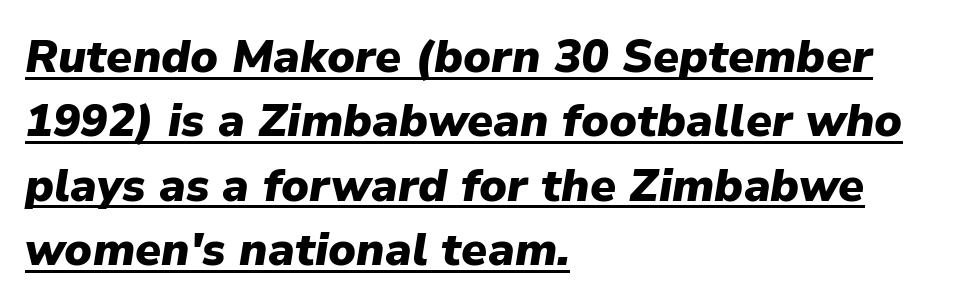
{"italic": "yes", "lean": "right", "slant_degrees": 9, "bold": "yes", "weight": "heavy", "width": "normal", "stroke_contrast": "low", "x_height": "medium", "monospaced": "no", "underline": "yes", "align": "left", "line_spacing": "normal", "line_spacing_ratio": 1.4, "letter_spacing": "normal", "letter_spacing_em": 0.0, "glyph_px": 46}
